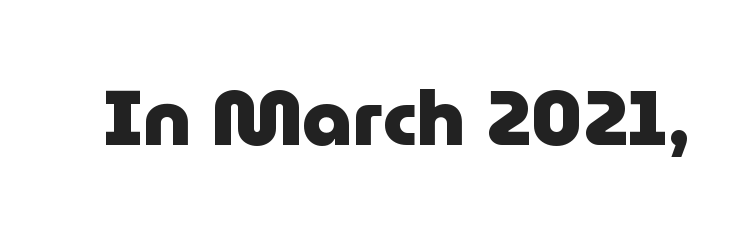
The image shows 78 px heavy sans-serif type, upright; set normal letter spacing, not underlined; low stroke contrast and a medium x-height.
